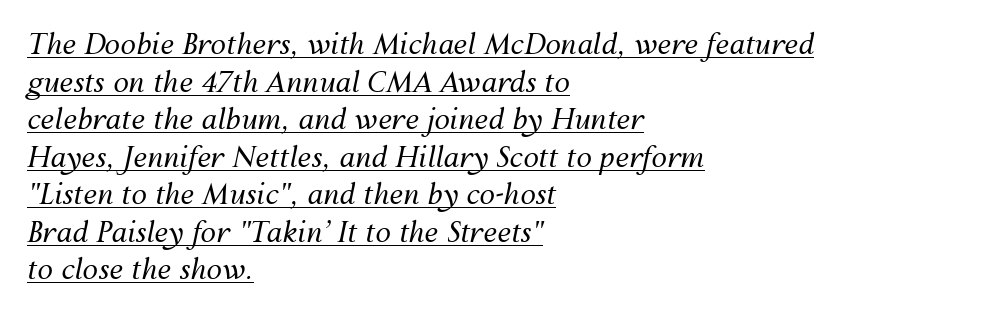
{"italic": "yes", "lean": "right", "slant_degrees": 12, "bold": "no", "weight": "regular", "width": "normal", "stroke_contrast": "medium", "x_height": "medium", "monospaced": "no", "underline": "yes", "align": "left", "line_spacing": "normal", "line_spacing_ratio": 1.34, "letter_spacing": "normal", "letter_spacing_em": 0.0, "glyph_px": 28}
